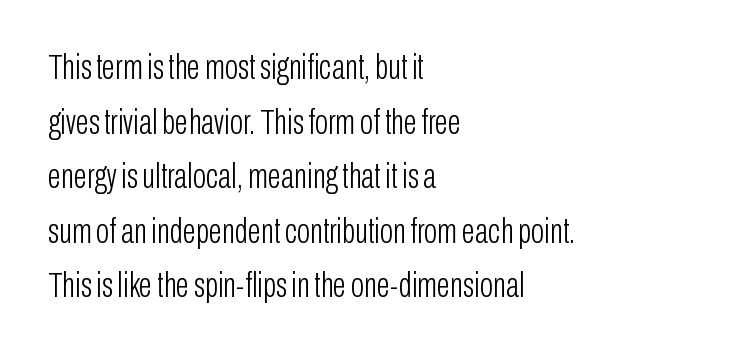
Q: Is the text bold? A: No.
Q: Is the text italic (slanted)? A: No, it is upright.
Q: Is the typeface a serif or a sans-serif typeface? A: Sans-serif.
Q: Is the text underlined? A: No.
Q: How is the paragraph aligned? A: Left-aligned.
Q: Is the spacing between letters normal or unusually wide? A: Normal.
Q: Is the spacing between lines tight, normal or loose? A: Normal.
Q: Width (condensed, normal, or wide)? A: Condensed.
Q: Stroke contrast? A: Low.
Q: x-height? A: Medium.
Q: Monospaced? A: No.
